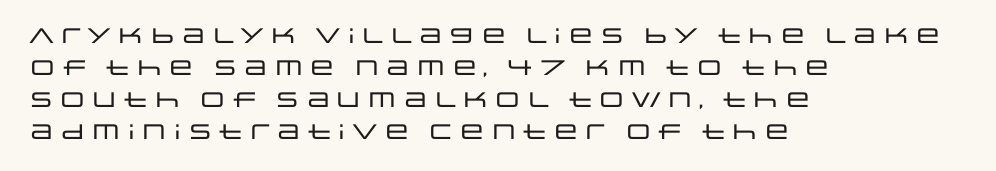
The image shows 21 px text type, upright; set left-aligned, normal line spacing (1.53x), normal letter spacing, not underlined.
